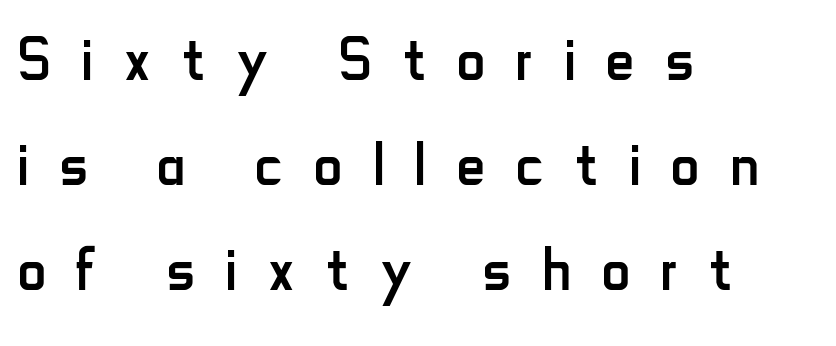
{"serif": "no", "italic": "no", "bold": "no", "weight": "regular", "width": "condensed", "stroke_contrast": "low", "x_height": "small", "monospaced": "no", "underline": "no", "align": "left", "line_spacing": "normal", "line_spacing_ratio": 1.33, "letter_spacing": "wide", "letter_spacing_em": 0.39, "glyph_px": 79}
